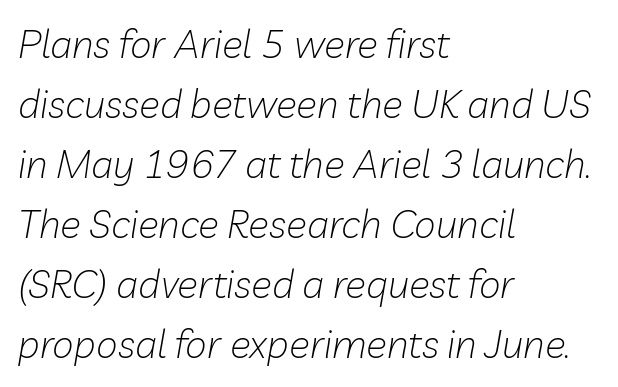
Which margin do the lines hug? The left one — the right edge is uneven. The lettering tilts uniformly, giving the passage an italic look. Underlining? Definitely not there. The letters advance in unequal steps, a hallmark of proportional type. Horizontal bands of white between lines are of average thickness. This is not heavy type; no bold has been used.
